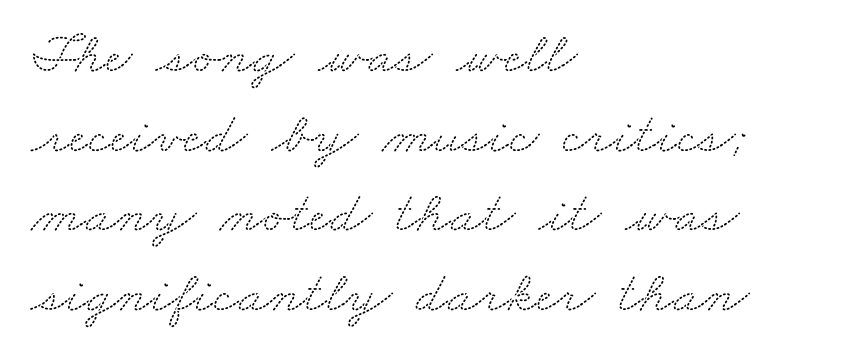
The image shows 59 px wide serif type; set left-aligned, normal line spacing (1.35x), normal letter spacing, not underlined; medium stroke contrast and a small x-height.
